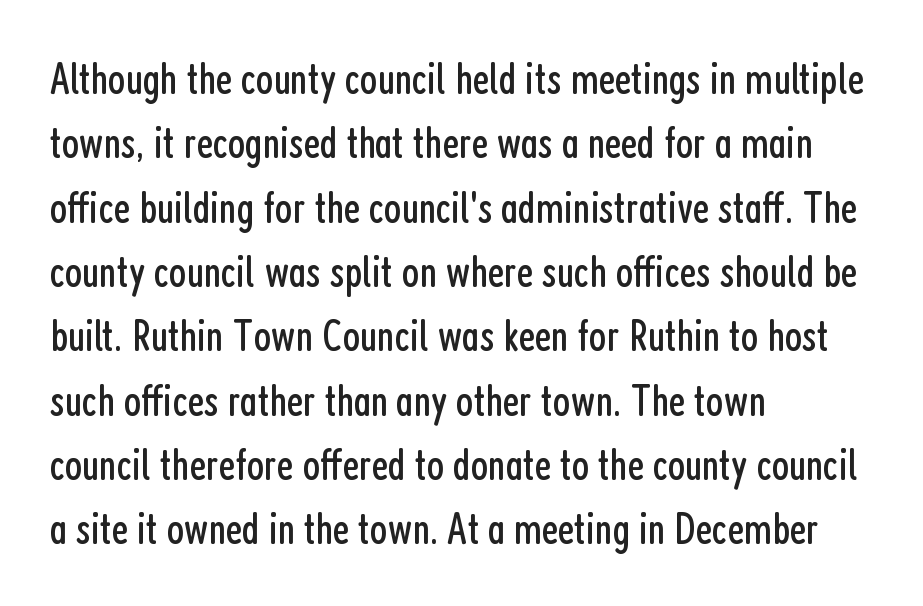
{"serif": "no", "italic": "no", "bold": "no", "weight": "regular", "width": "condensed", "stroke_contrast": "low", "x_height": "medium", "monospaced": "no", "underline": "no", "align": "left", "line_spacing": "normal", "line_spacing_ratio": 1.43, "letter_spacing": "normal", "letter_spacing_em": 0.0, "glyph_px": 45}
